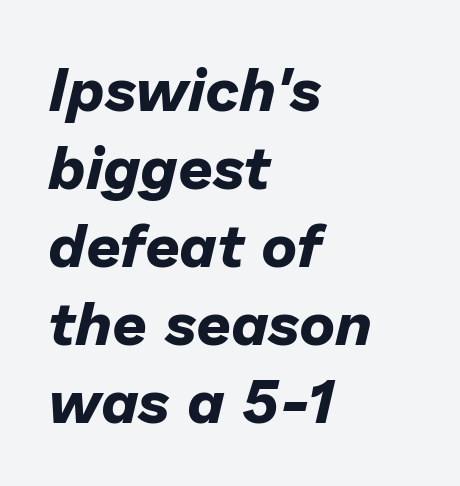
{"italic": "yes", "lean": "right", "slant_degrees": 13, "bold": "yes", "weight": "bold", "width": "normal", "stroke_contrast": "low", "x_height": "medium", "monospaced": "no", "underline": "no", "align": "left", "line_spacing": "normal", "line_spacing_ratio": 1.28, "letter_spacing": "normal", "letter_spacing_em": 0.0, "glyph_px": 61}
